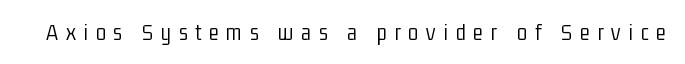
The image shows 23 px text type, upright; set unusually wide letter spacing (+0.34 em), not underlined.
